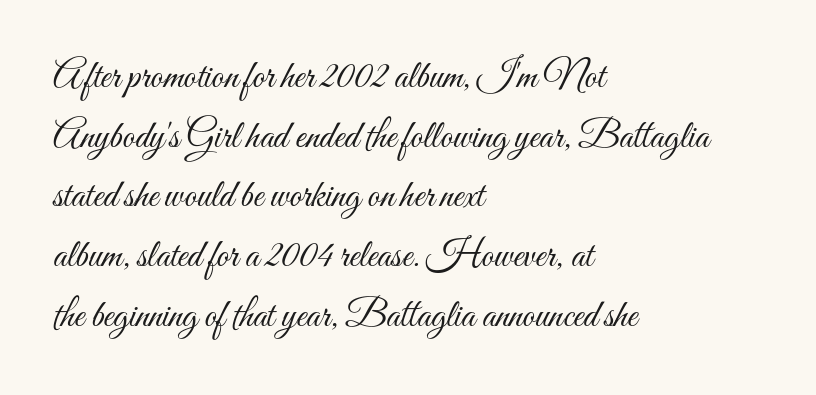
The image shows 39 px light, condensed type; set left-aligned, normal line spacing (1.53x), normal letter spacing, not underlined; medium stroke contrast and a small x-height.
